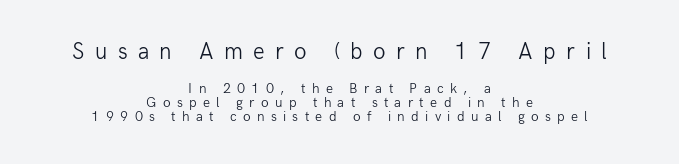
{"italic": "no", "bold": "no", "underline": "no", "align": "center", "line_spacing": "tight", "line_spacing_ratio": 1.01, "letter_spacing": "wide", "letter_spacing_em": 0.45, "larger_block": "first", "size_ratio": 1.64, "glyph_px": 23}
